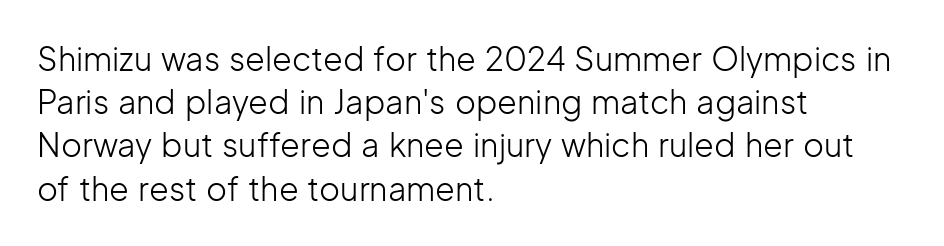
The image shows 32 px light sans-serif type, upright; set left-aligned, normal line spacing (1.35x), normal letter spacing, not underlined; low stroke contrast and a medium x-height.
